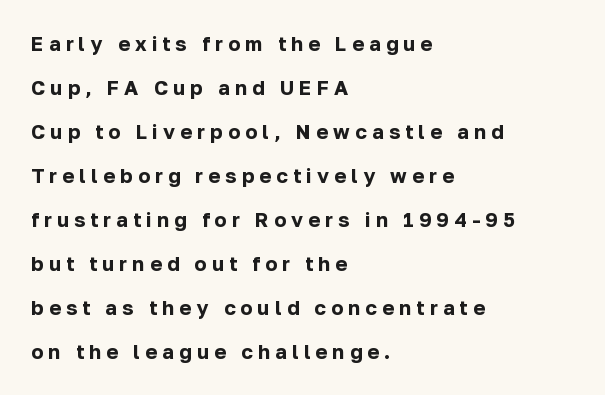
Ascenders rise straight up at ninety degrees. The horizontal fit of the characters is loose and conspicuously gappy. The rendering uses a bold face; every stroke is thick and dark. Short and long lines alike share a common starting point at left. Does the leading feel generous? Absolutely, it's lavish. Underline: absent.
